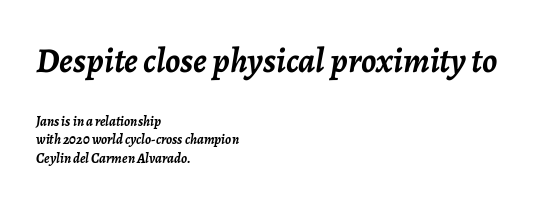
Q: Is the text bold? A: Yes.
Q: Is the text italic (slanted)? A: Yes, it leans right by about 7 degrees.
Q: Is the text underlined? A: No.
Q: How is the paragraph aligned? A: Left-aligned.
Q: Is the spacing between letters normal or unusually wide? A: Normal.
Q: Is the spacing between lines tight, normal or loose? A: Normal.
Q: Which block of text is set in a larger size, the first (top) or the second (bottom)? A: The first (top) one.
Q: Width (condensed, normal, or wide)? A: Normal.
Q: Stroke contrast? A: Low.
Q: x-height? A: Medium.
Q: Monospaced? A: No.
